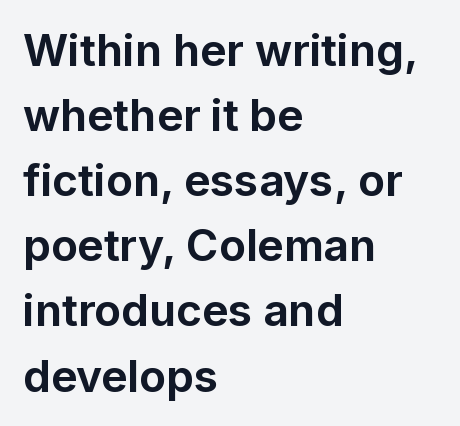
The image shows 44 px bold sans-serif type, upright; set left-aligned, normal line spacing (1.48x), normal letter spacing, not underlined; low stroke contrast and a medium x-height.
